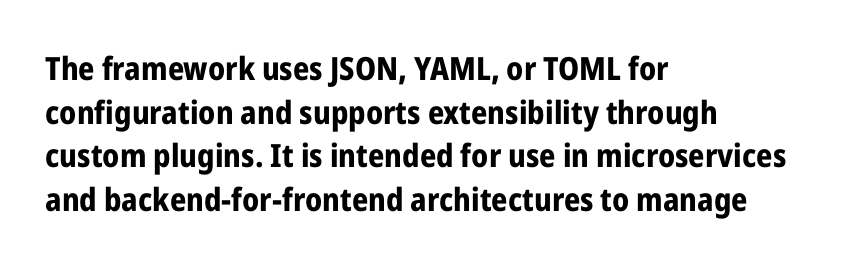
The image shows 32 px bold, condensed sans-serif type, upright; set left-aligned, normal line spacing (1.36x), normal letter spacing, not underlined; low stroke contrast and a medium x-height.
